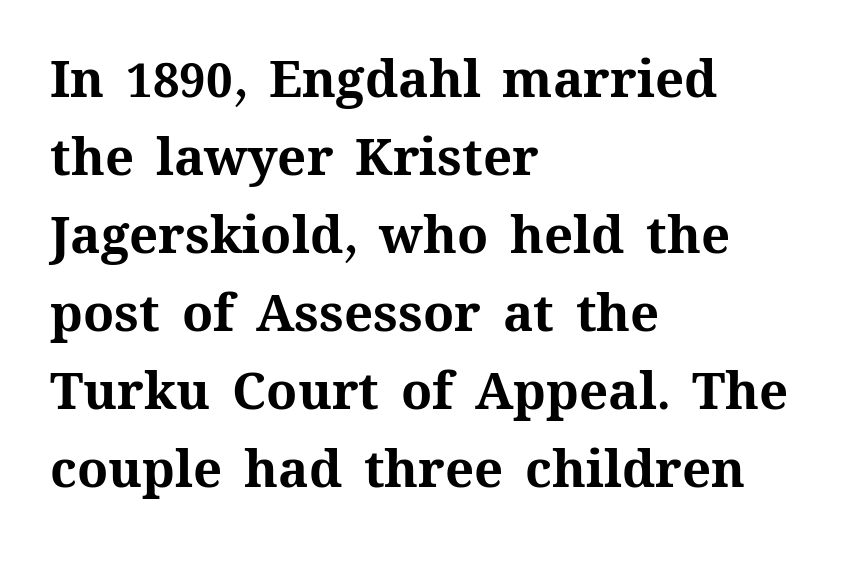
The image shows 51 px bold type, upright; set left-aligned, normal line spacing (1.53x), normal letter spacing, not underlined; medium stroke contrast and a medium x-height.
